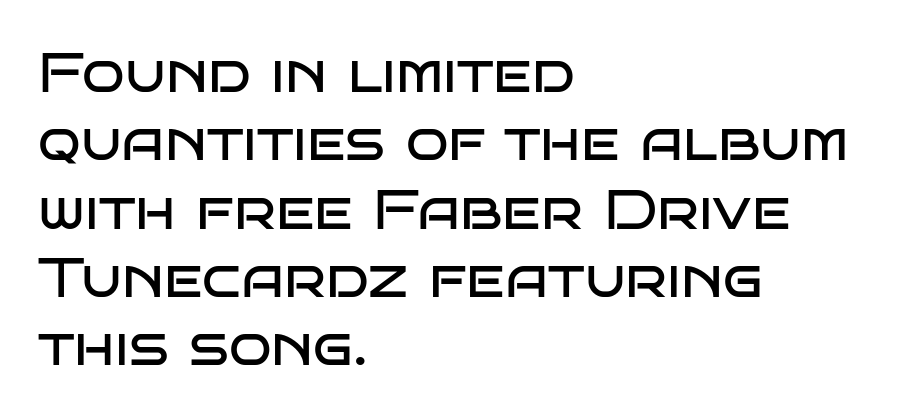
{"serif": "no", "italic": "no", "bold": "no", "weight": "regular", "width": "wide", "stroke_contrast": "low", "x_height": "large", "monospaced": "no", "underline": "no", "align": "left", "line_spacing_ratio": 1.22, "letter_spacing": "normal", "letter_spacing_em": 0.0, "glyph_px": 56}
